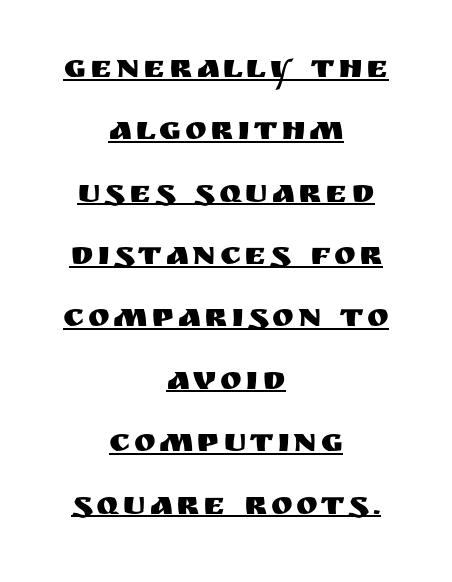
Examine the stroke ends and you'll find no serifs. It's the straight-up-and-down kind of type. The typesetter has applied underlining to the passage shown. Do the characters align in a grid? No, the font is proportional. The rendering positions every line midway between the sides.
